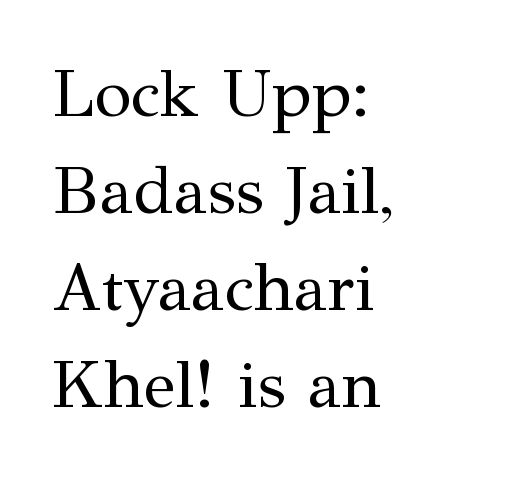
The image shows 67 px regular-weight serif type, upright; set left-aligned, normal line spacing (1.45x), normal letter spacing, not underlined; medium stroke contrast and a medium x-height.
